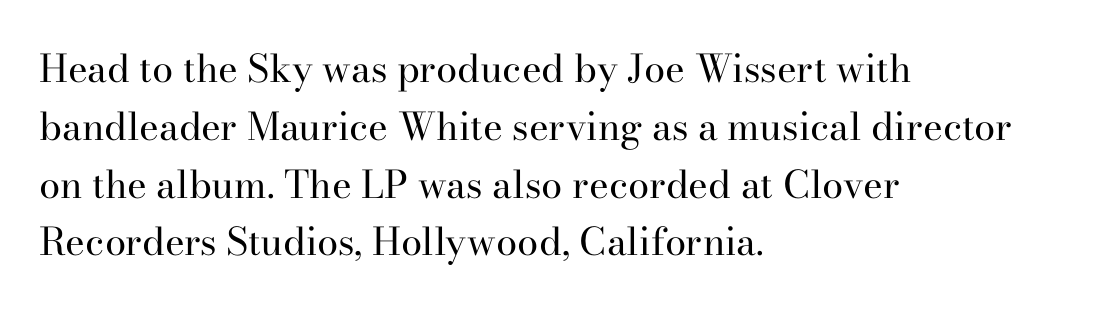
The image shows 38 px regular-weight serif type, upright; set left-aligned, normal line spacing (1.52x), normal letter spacing, not underlined; high stroke contrast and a small x-height.
